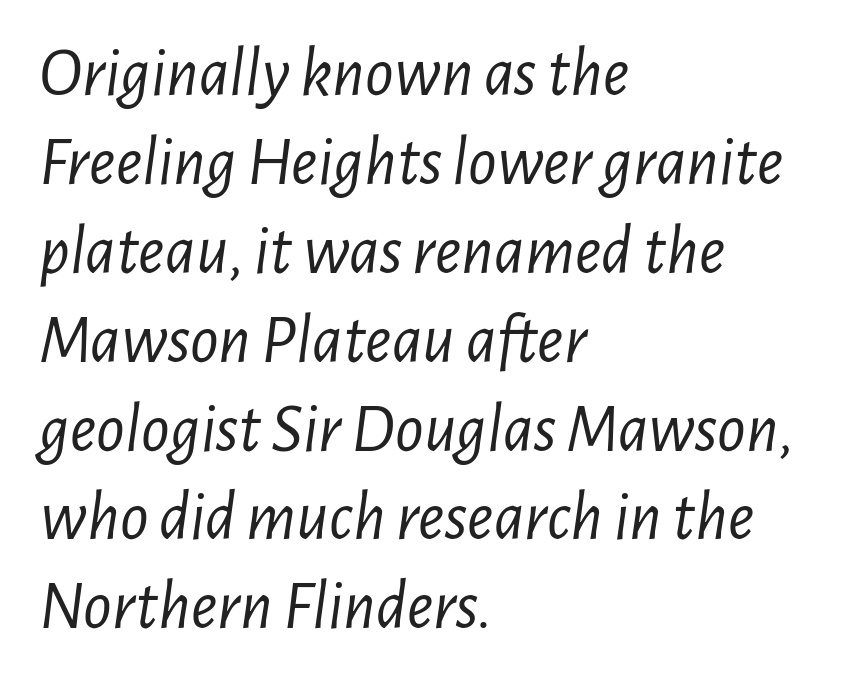
The image shows 70 px light, condensed type, italic (leaning right); set left-aligned, normal line spacing (1.27x), normal letter spacing, not underlined; low stroke contrast and a medium x-height.
